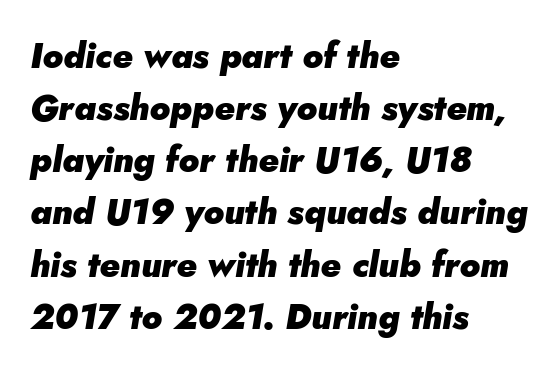
Q: Is the text bold? A: Yes.
Q: Is the text italic (slanted)? A: Yes, it leans right by about 5 degrees.
Q: Is the text underlined? A: No.
Q: How is the paragraph aligned? A: Left-aligned.
Q: Is the spacing between letters normal or unusually wide? A: Normal.
Q: Is the spacing between lines tight, normal or loose? A: Normal.
Q: Width (condensed, normal, or wide)? A: Normal.
Q: Stroke contrast? A: Low.
Q: x-height? A: Small.
Q: Monospaced? A: No.
